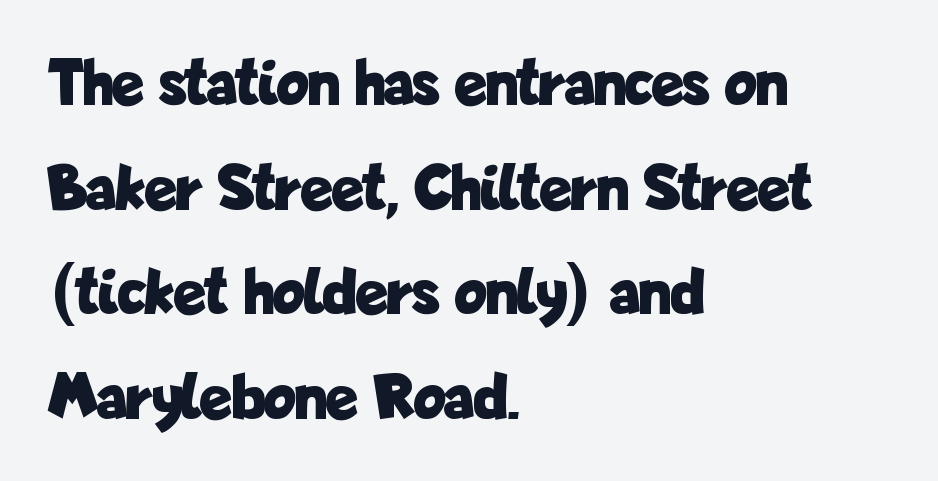
The image shows 67 px bold, condensed sans-serif type, upright; set left-aligned, normal line spacing (1.56x), normal letter spacing, not underlined; low stroke contrast and a medium x-height.
